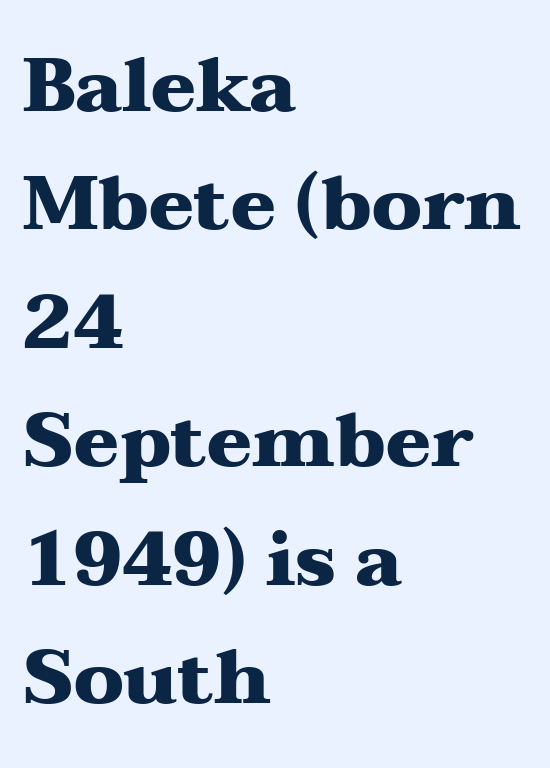
{"serif": "yes", "italic": "no", "bold": "yes", "weight": "heavy", "width": "wide", "stroke_contrast": "medium", "x_height": "medium", "monospaced": "no", "underline": "no", "align": "left", "line_spacing": "normal", "line_spacing_ratio": 1.58, "letter_spacing": "normal", "letter_spacing_em": 0.0, "glyph_px": 75}
